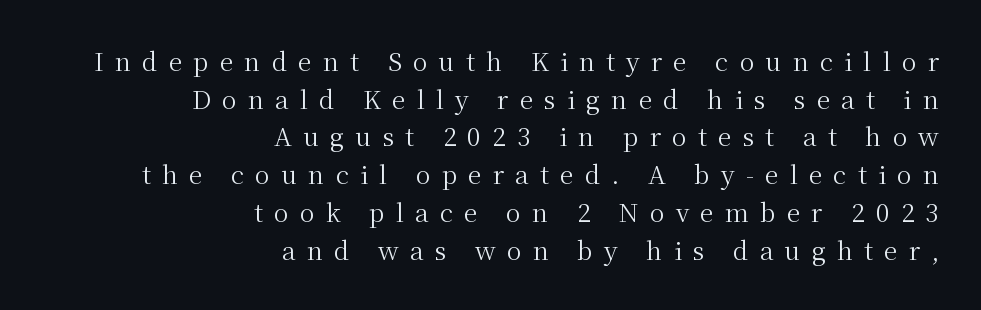
The image shows 25 px text type, upright; set right-aligned, normal line spacing (1.51x), unusually wide letter spacing (+0.44 em), not underlined.
